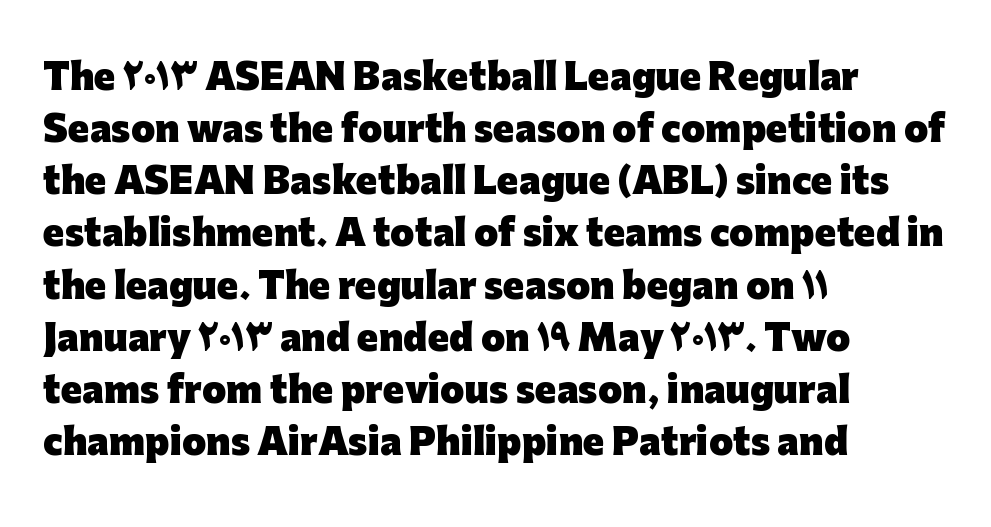
In terms of letterspacing, this is plain default setting. I'd call this a sans setting — the letters go barefoot. Here the designer chose a conventional face with non-uniform glyph widths. Bold? Absolutely — the strokes are thick and heavy. Compared with typical paragraphs, the rows here are spaced about the same. These lines were composed using upright roman letters.
